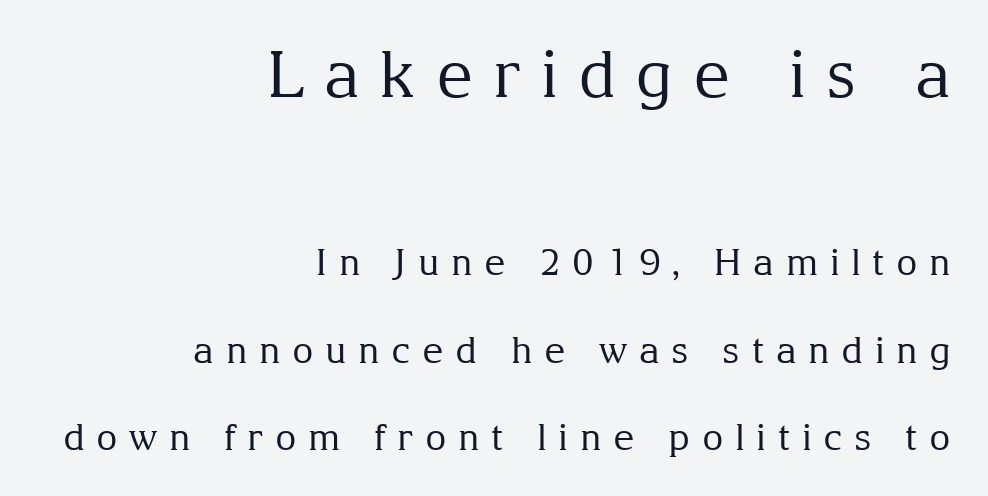
The text was rendered using a seriffed face with decorative stroke endings. This sample trades compactness for vertical openness between lines. Unlike italic type, these characters show no tilt at all. If you drew a ruler down the right edge, every line would touch it. There is plenty of visible air inserted between adjacent glyphs.
